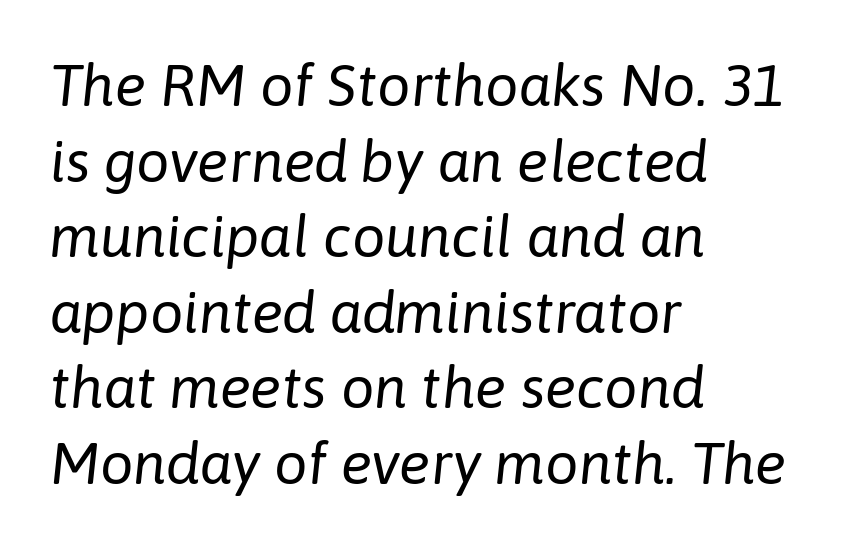
{"italic": "yes", "lean": "right", "slant_degrees": 6, "bold": "no", "weight": "regular", "width": "normal", "stroke_contrast": "low", "x_height": "medium", "monospaced": "no", "underline": "no", "align": "left", "line_spacing": "normal", "line_spacing_ratio": 1.28, "letter_spacing": "normal", "letter_spacing_em": 0.0, "glyph_px": 59}
